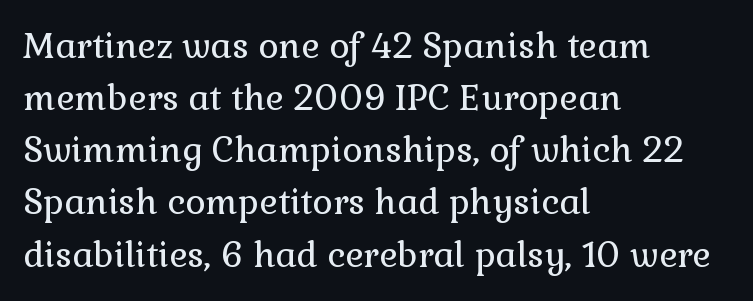
The image shows 35 px regular-weight serif type, upright; set left-aligned, normal line spacing (1.49x), normal letter spacing, not underlined; low stroke contrast and a medium x-height.
